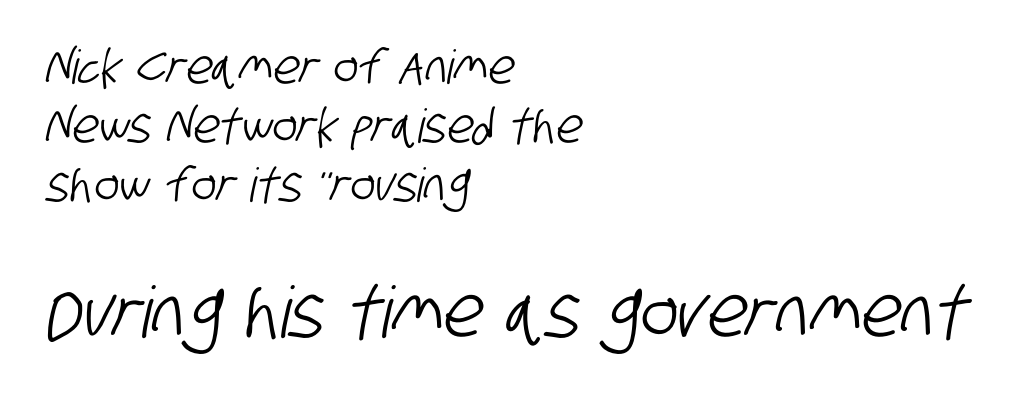
Q: Is the typeface a serif or a sans-serif typeface? A: Sans-serif.
Q: Is the text underlined? A: No.
Q: How is the paragraph aligned? A: Left-aligned.
Q: Is the spacing between letters normal or unusually wide? A: Normal.
Q: Is the spacing between lines tight, normal or loose? A: Normal.
Q: Which block of text is set in a larger size, the first (top) or the second (bottom)? A: The second (bottom) one.
Q: Width (condensed, normal, or wide)? A: Condensed.
Q: Stroke contrast? A: Low.
Q: x-height? A: Large.
Q: Monospaced? A: No.
